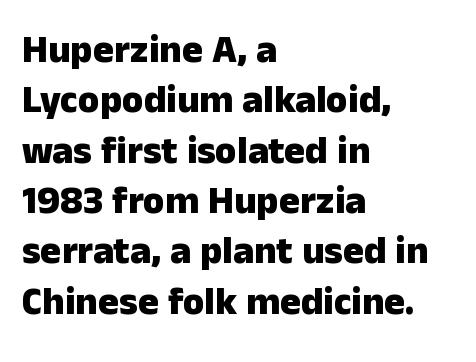
The line texture is even and compact thanks to regular tracking. Students, observe: this is what conventionally led text looks like. Nope, not italic — everything's standing straight. These words are printed bold, with thick strokes throughout. This sample is left-justified, so line endings fall wherever the words run out.
